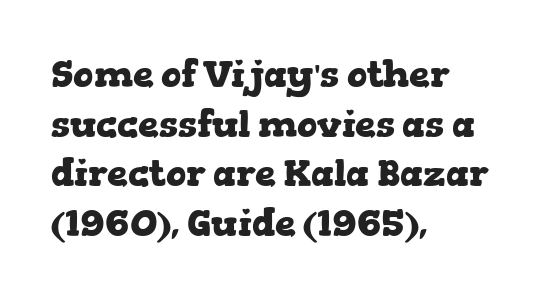
The image shows 37 px heavy, wide serif type, upright; set left-aligned, normal line spacing (1.34x), normal letter spacing, not underlined; low stroke contrast and a medium x-height.
